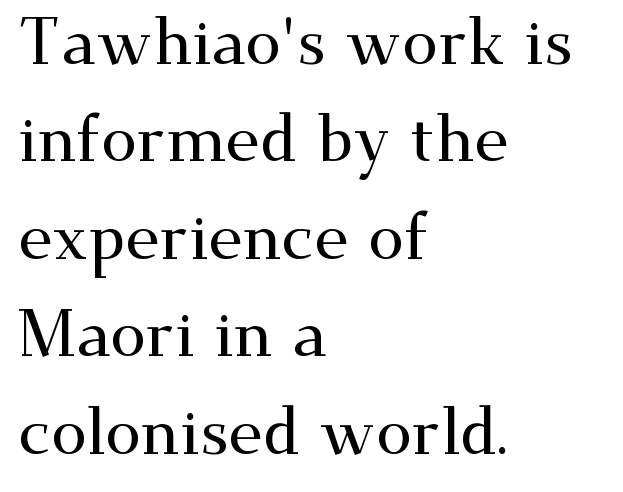
Serif or sans? Serif — the stroke terminals have little feet. Observe the ordinary spacing: letters are neighbours, not strangers. Just letters on the line, the space beneath them empty. Varying glyph widths throughout — classic text-font behaviour.
